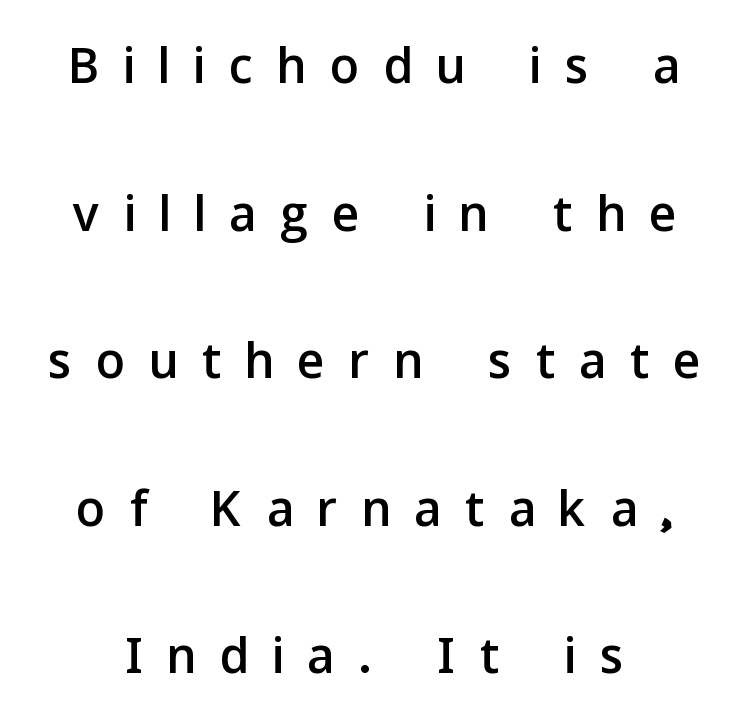
The image shows 72 px sans-serif type, upright; set loose line spacing (2.05x), unusually wide letter spacing (+0.35 em), not underlined; low stroke contrast and a medium x-height.
